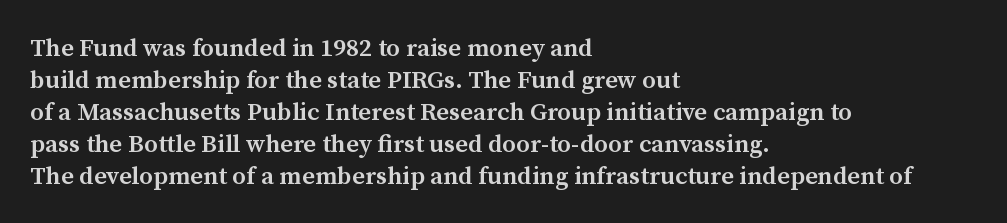
The image shows 25 px text type, upright; set left-aligned, normal line spacing (1.28x), normal letter spacing, not underlined.
